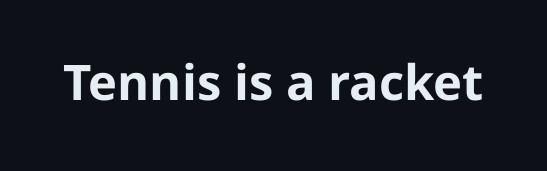
{"serif": "no", "italic": "no", "bold": "yes", "weight": "bold", "width": "normal", "stroke_contrast": "low", "x_height": "medium", "monospaced": "no", "underline": "no", "letter_spacing": "normal", "letter_spacing_em": 0.0, "glyph_px": 49}
